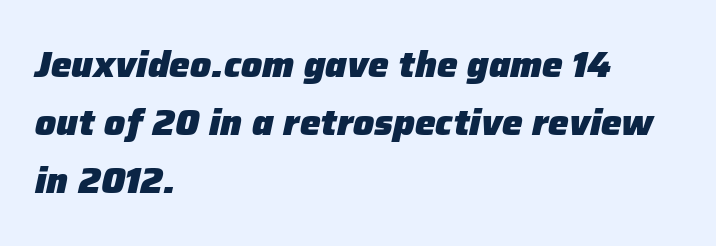
Q: Is the text bold? A: Yes.
Q: Is the text italic (slanted)? A: Yes, it leans right by about 12 degrees.
Q: Is the text underlined? A: No.
Q: How is the paragraph aligned? A: Left-aligned.
Q: Is the spacing between letters normal or unusually wide? A: Normal.
Q: Is the spacing between lines tight, normal or loose? A: Normal.
Q: Width (condensed, normal, or wide)? A: Normal.
Q: Stroke contrast? A: Low.
Q: x-height? A: Medium.
Q: Monospaced? A: No.
